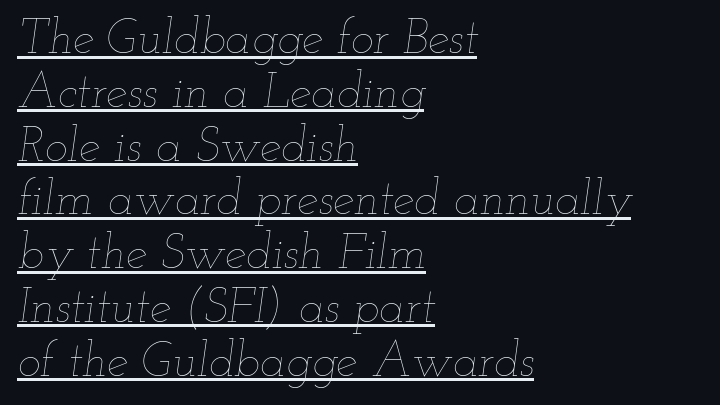
The image shows 48 px thin, wide type, italic (leaning right); set left-aligned, tight line spacing (1.12x), normal letter spacing, underlined; low stroke contrast and a small x-height.
